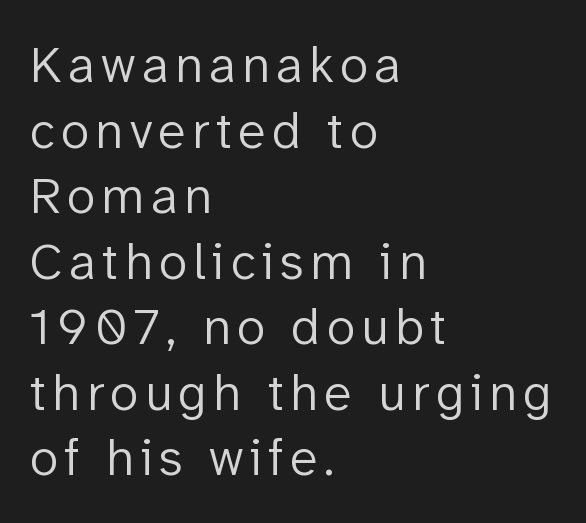
Normally led — the rows are evenly, conventionally spaced. Lines of text with bare space underneath. Is this a heavy cut? Hardly; it is regular or lighter. Note: no serifs on the glyphs.
